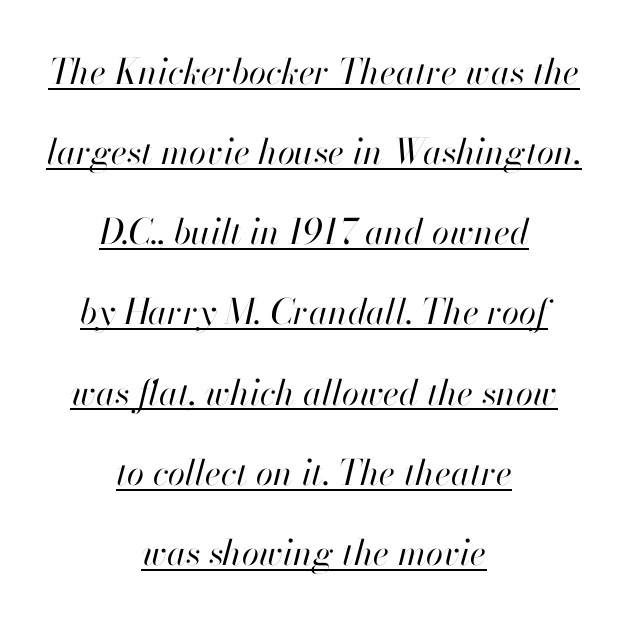
The characters are drawn with everyday or finer stroke widths. Here the designer chose a conventional face with non-uniform glyph widths. Widely set lines give the paragraph a tall, airy silhouette. Characters follow at the spacing the type designer built in. The paragraph has two soft edges and a firm central axis.
